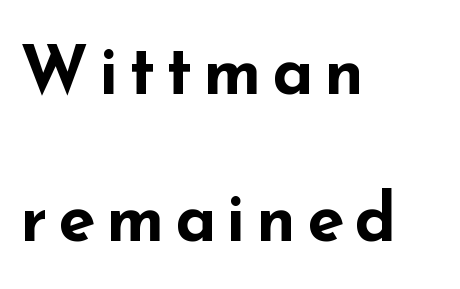
Q: Is the text bold? A: Yes.
Q: Is the text italic (slanted)? A: No, it is upright.
Q: Is the typeface a serif or a sans-serif typeface? A: Sans-serif.
Q: Is the text underlined? A: No.
Q: How is the paragraph aligned? A: Left-aligned.
Q: Is the spacing between lines tight, normal or loose? A: Loose.
Q: Width (condensed, normal, or wide)? A: Wide.
Q: Stroke contrast? A: Low.
Q: x-height? A: Small.
Q: Monospaced? A: No.
